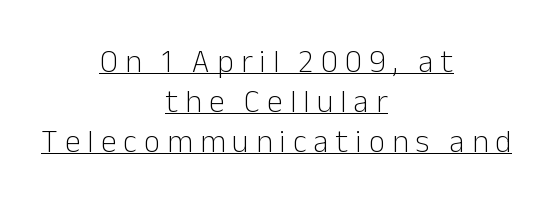
Q: Is the text bold? A: No.
Q: Is the text italic (slanted)? A: No, it is upright.
Q: Is the typeface a serif or a sans-serif typeface? A: Sans-serif.
Q: Is the text underlined? A: Yes.
Q: How is the paragraph aligned? A: Centered.
Q: Is the spacing between letters normal or unusually wide? A: Unusually wide.
Q: Is the spacing between lines tight, normal or loose? A: Normal.
Q: Width (condensed, normal, or wide)? A: Normal.
Q: Stroke contrast? A: Low.
Q: x-height? A: Medium.
Q: Monospaced? A: No.
